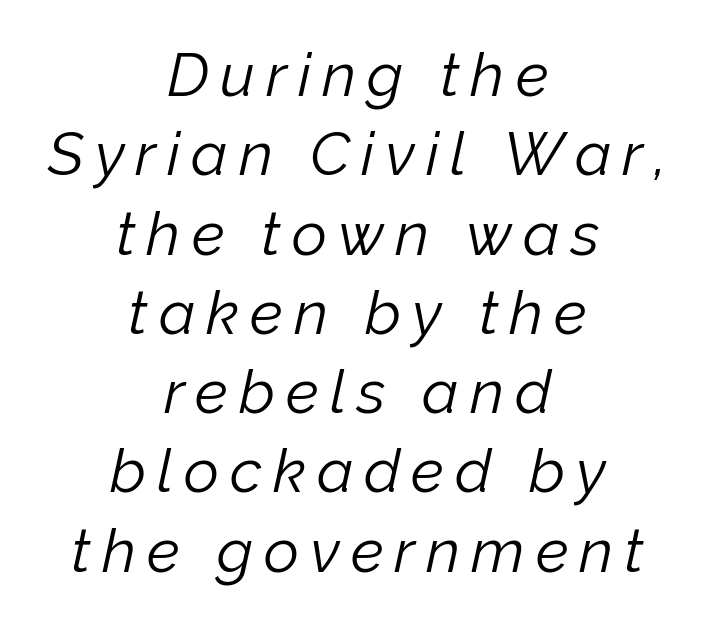
Regular leading. Both edges are ragged and mirror each other, which tells us the setting is centered. Any mark beneath the type? The region is blank. This sample has the flowing, uneven cadence of proportional lettering. Slant detected: the letters are inclined.
